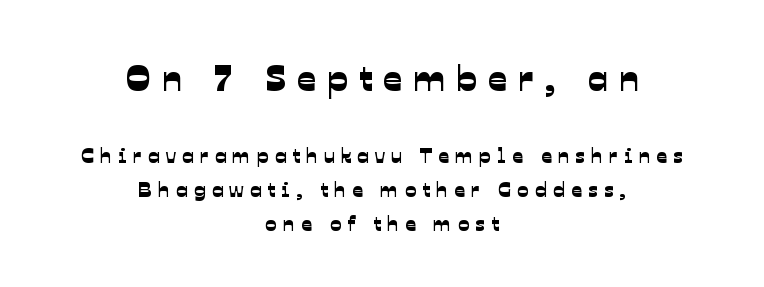
The image shows 37 px sans-serif type; set centered, normal line spacing (1.63x), unusually wide letter spacing (+0.3 em), not underlined; the first (top) block is 1.76x larger; low stroke contrast and a medium x-height.
